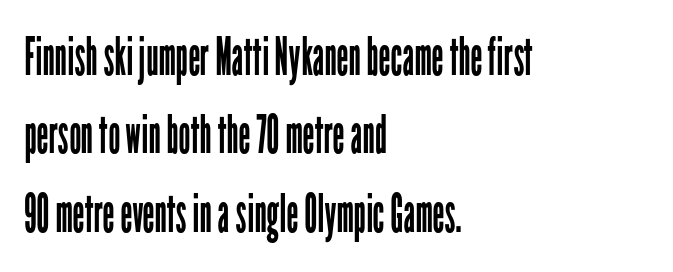
Q: Is the text bold? A: No.
Q: Is the text italic (slanted)? A: No, it is upright.
Q: Is the typeface a serif or a sans-serif typeface? A: Sans-serif.
Q: Is the text underlined? A: No.
Q: How is the paragraph aligned? A: Left-aligned.
Q: Is the spacing between letters normal or unusually wide? A: Normal.
Q: Is the spacing between lines tight, normal or loose? A: Normal.
Q: Width (condensed, normal, or wide)? A: Condensed.
Q: Stroke contrast? A: Low.
Q: x-height? A: Medium.
Q: Monospaced? A: No.
